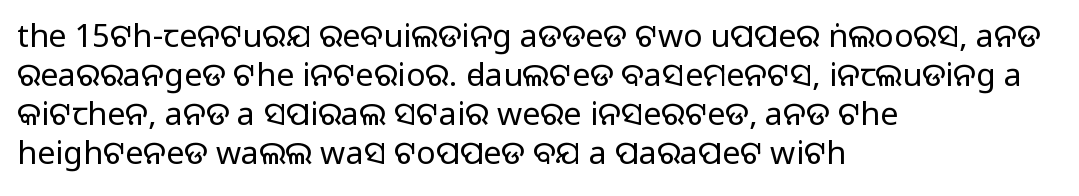
Does extra space separate the letters? No, they use regular spacing. The specimen reads as upright at a glance. Stroke terminals: plain, sans-serif. Think of a printed novel: that variable character pitch is what you see here. Underline: absent.
